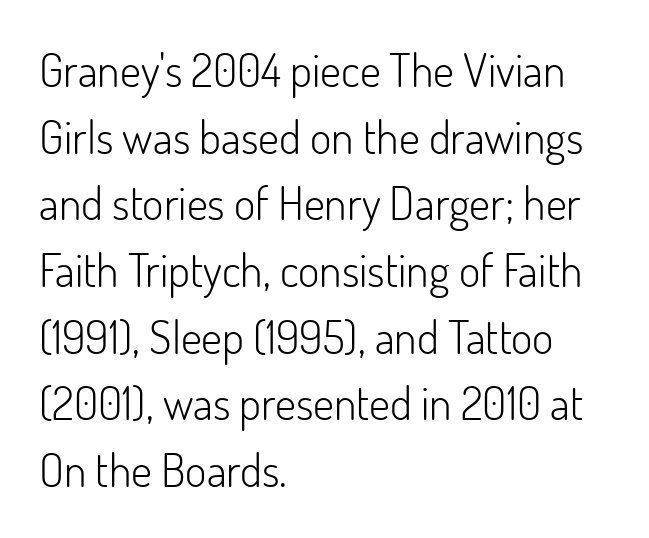
The image shows 46 px light sans-serif type, upright; set left-aligned, normal line spacing (1.45x), normal letter spacing, not underlined; low stroke contrast and a small x-height.
